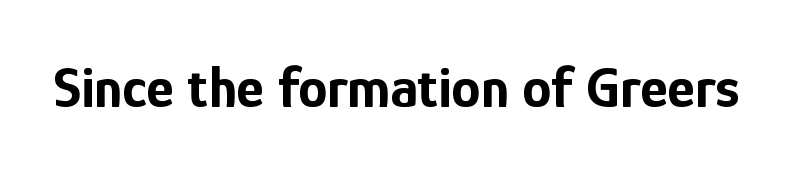
Strong, thick strokes mark this as bold type. A roman cut, with each character standing at attention. Short note: letters normally spaced. Underlining? Definitely not there. Looks like regular typesetting: each glyph gets only the width it needs. What kind of face is this? One without serifs — a sans.
